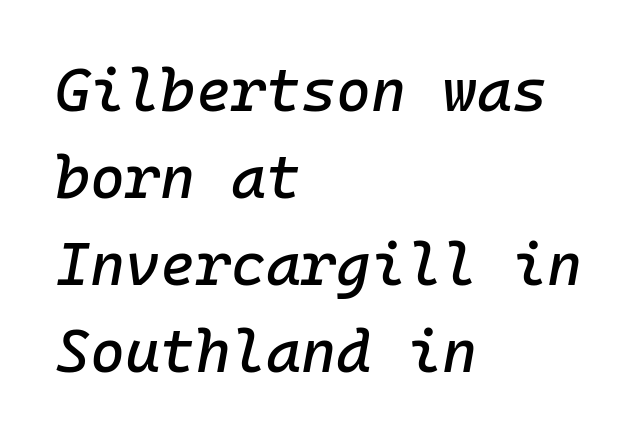
{"italic": "yes", "lean": "right", "slant_degrees": 10, "width": "normal", "stroke_contrast": "low", "x_height": "medium", "monospaced": "yes", "underline": "no", "align": "left", "line_spacing": "normal", "line_spacing_ratio": 1.45, "letter_spacing": "normal", "letter_spacing_em": 0.0, "glyph_px": 60}
